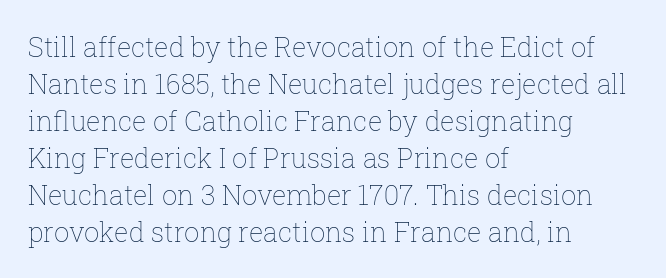
The image shows 27 px text type, upright; set left-aligned, normal line spacing (1.37x), normal letter spacing, not underlined.
